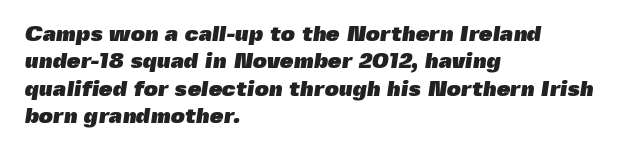
The image shows 22 px bold type; set left-aligned, normal line spacing (1.25x), normal letter spacing, not underlined.
